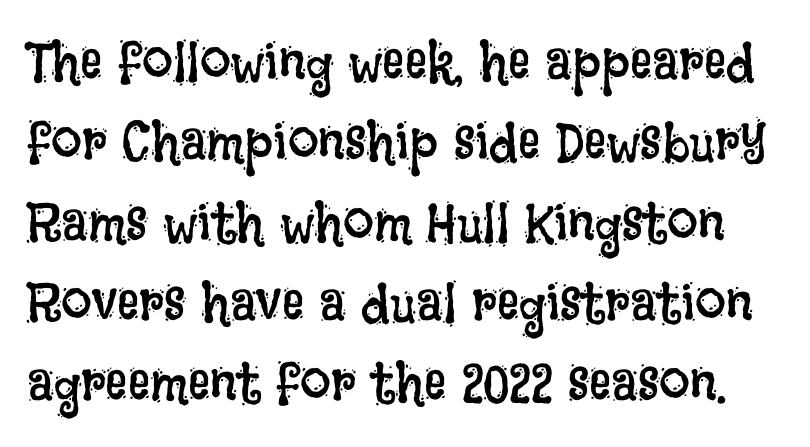
The image shows 55 px regular-weight, condensed type, upright; set normal line spacing (1.46x), normal letter spacing, not underlined; low stroke contrast and a large x-height.
